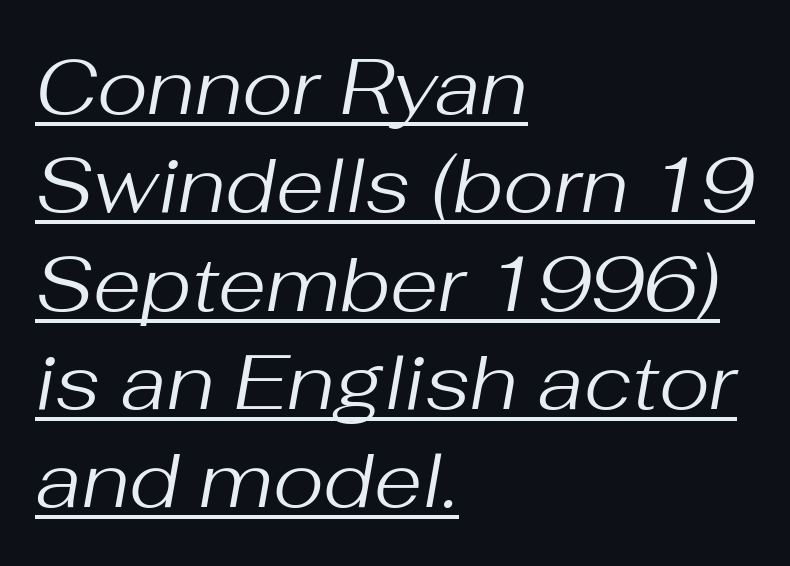
These glyphs show unthickened strokes, regular width or finer. A normal amount of white space separates one row of letters from the next. The passage is arranged the way most books set body copy — flush left. Students, note that the glyphs here touch the page at normal intervals. You can tell it's italic because the verticals aren't actually vertical.
